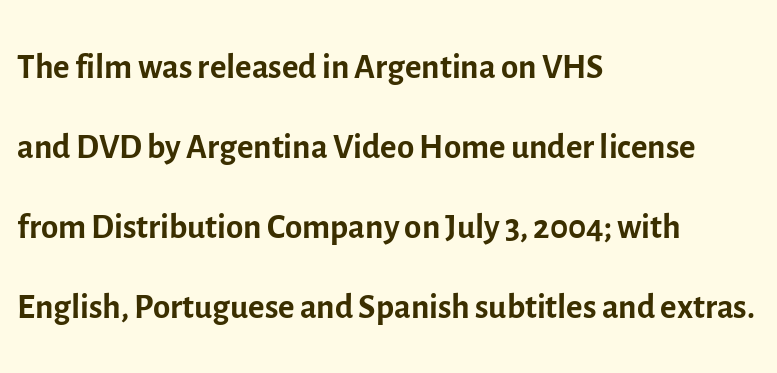
The rendering uses a moderate line-height, typical for paragraphs. Unbolded letterforms with no extra heft. The rag falls on the right side of this text block. The horizontal fit of the characters is conventional and even. Unlike a traditional serif, this face leaves its strokes unadorned.
